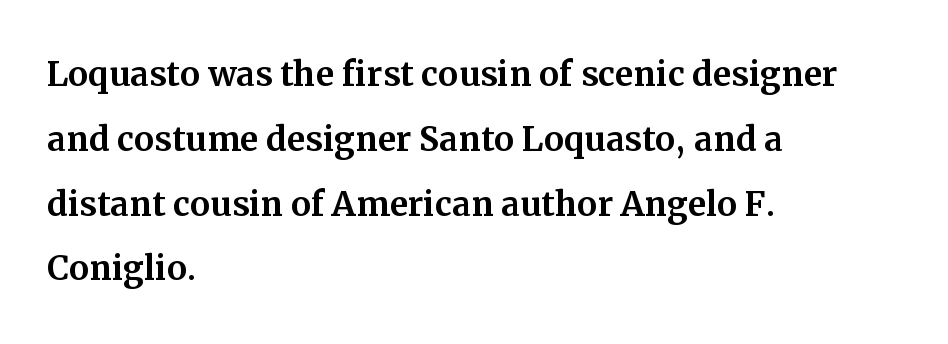
The image shows 45 px serif type, upright; set left-aligned, normal line spacing (1.44x), normal letter spacing, not underlined; medium stroke contrast and a medium x-height.
